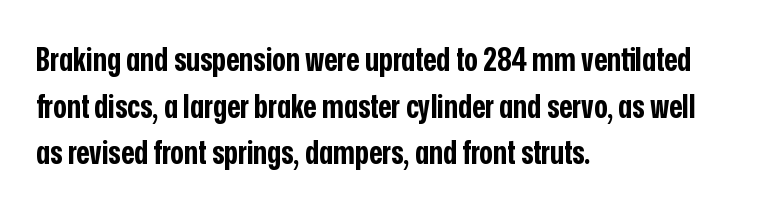
The image shows 32 px bold, condensed sans-serif type, upright; set left-aligned, normal line spacing (1.46x), normal letter spacing, not underlined; low stroke contrast and a medium x-height.
